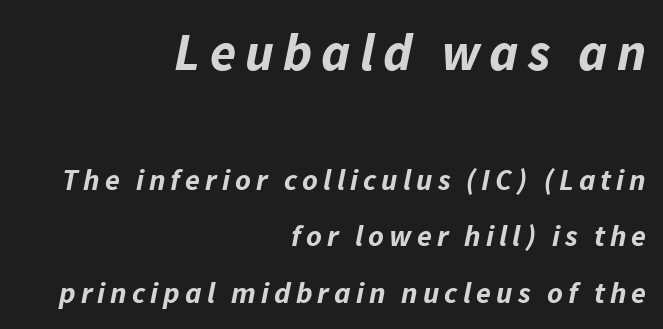
{"italic": "yes", "lean": "right", "slant_degrees": 11, "bold": "yes", "weight": "bold", "width": "normal", "stroke_contrast": "low", "x_height": "medium", "monospaced": "no", "underline": "no", "align": "right", "line_spacing_ratio": 1.89, "larger_block": "first", "size_ratio": 1.77, "glyph_px": 53}
